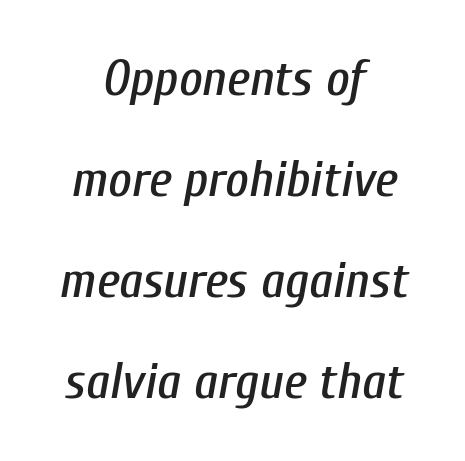
{"italic": "yes", "lean": "right", "slant_degrees": 10, "width": "condensed", "stroke_contrast": "low", "x_height": "medium", "monospaced": "no", "underline": "no", "align": "center", "line_spacing": "loose", "line_spacing_ratio": 1.98, "letter_spacing": "normal", "letter_spacing_em": 0.0, "glyph_px": 51}
